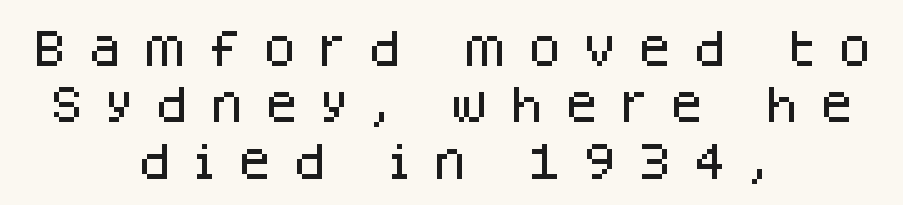
Q: Is the text italic (slanted)? A: No, it is upright.
Q: Is the typeface a serif or a sans-serif typeface? A: Sans-serif.
Q: Is the text underlined? A: No.
Q: How is the paragraph aligned? A: Centered.
Q: Is the spacing between letters normal or unusually wide? A: Unusually wide.
Q: Is the spacing between lines tight, normal or loose? A: Normal.
Q: Width (condensed, normal, or wide)? A: Normal.
Q: Stroke contrast? A: Low.
Q: x-height? A: Large.
Q: Monospaced? A: No.
